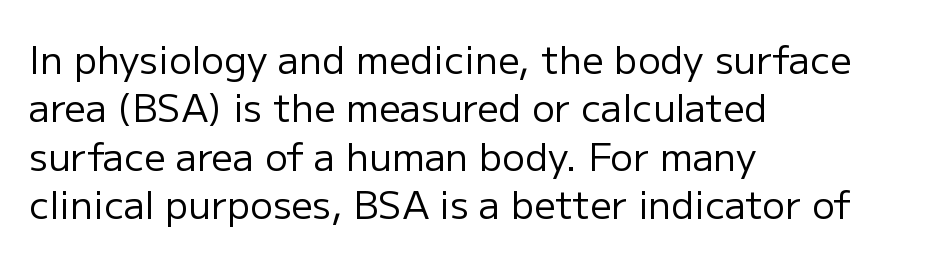
The lines in this sample share a left origin and differ only in where they stop. Counters stay open thanks to moderate or lighter strokes. Examine the stroke ends and you'll find no serifs. Caption: standard tracking, unaltered. The space beneath each line is pristine and unruled.
